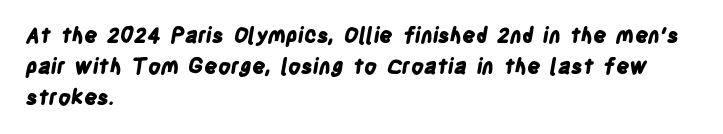
Q: Is the text bold? A: Yes.
Q: Is the text underlined? A: No.
Q: How is the paragraph aligned? A: Left-aligned.
Q: Is the spacing between letters normal or unusually wide? A: Normal.
Q: Is the spacing between lines tight, normal or loose? A: Normal.
